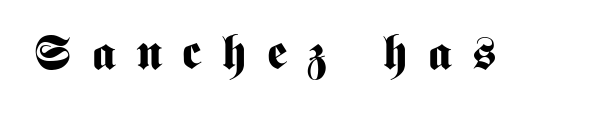
The image shows 48 px bold, condensed sans-serif type, upright; set unusually wide letter spacing (+0.43 em), not underlined; medium stroke contrast and a medium x-height.
